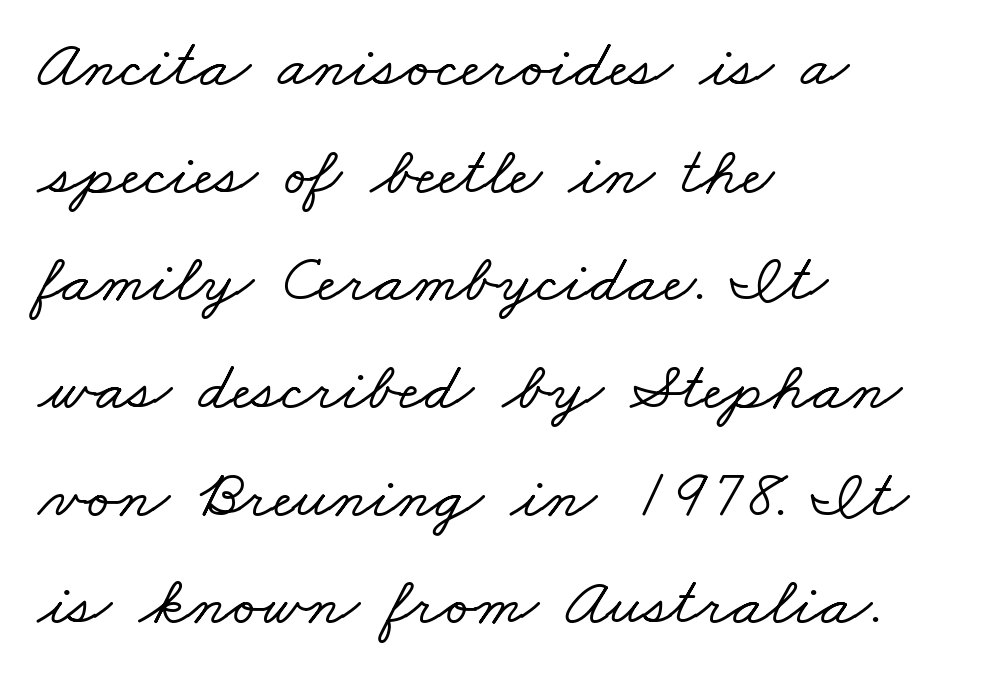
The image shows 69 px wide serif type; set left-aligned, normal line spacing (1.56x), normal letter spacing, not underlined; low stroke contrast and a small x-height.
